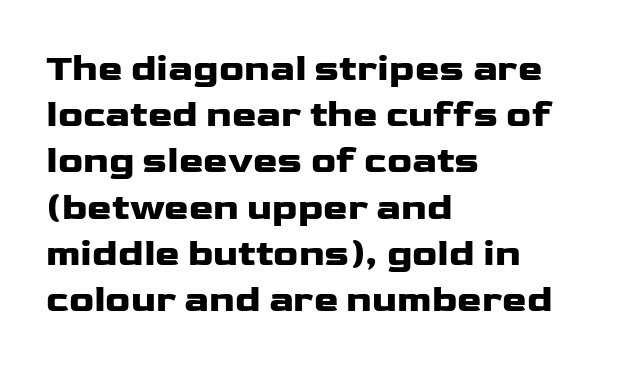
What's the leading like? Ordinary, nothing unusual. The face used here is proportionally spaced, like ordinary book or web type. The text block is weighted toward the left margin, trailing off unevenly rightward. Letterform terminals end flat and unadorned throughout the passage. The axis of the letterforms is exactly vertical. Underline: absent.
